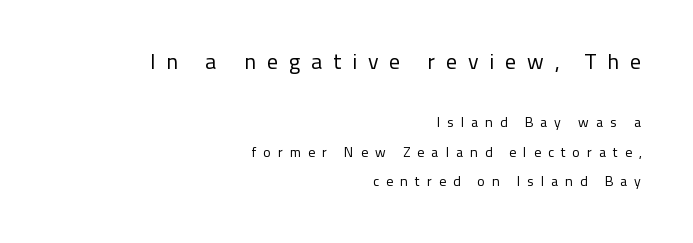
Q: Is the text bold? A: No.
Q: Is the text italic (slanted)? A: No, it is upright.
Q: Is the text underlined? A: No.
Q: How is the paragraph aligned? A: Right-aligned.
Q: Is the spacing between letters normal or unusually wide? A: Unusually wide.
Q: Is the spacing between lines tight, normal or loose? A: Loose.
Q: Which block of text is set in a larger size, the first (top) or the second (bottom)? A: The first (top) one.
